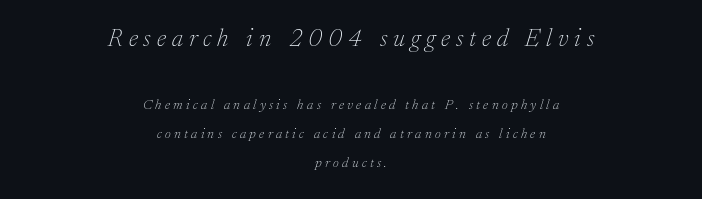
Q: Is the text bold? A: No.
Q: Is the text italic (slanted)? A: Yes, it leans right by about 17 degrees.
Q: Is the text underlined? A: No.
Q: How is the paragraph aligned? A: Centered.
Q: Is the spacing between letters normal or unusually wide? A: Unusually wide.
Q: Is the spacing between lines tight, normal or loose? A: Loose.
Q: Which block of text is set in a larger size, the first (top) or the second (bottom)? A: The first (top) one.
